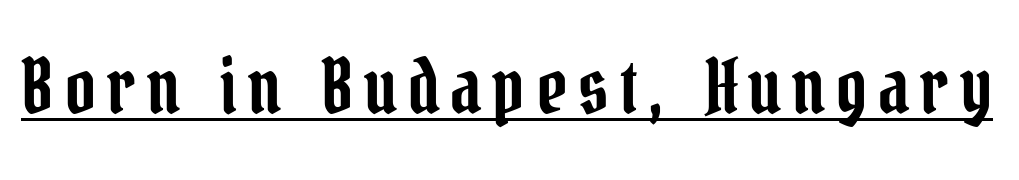
The image shows 76 px condensed serif type, upright; set underlined; low stroke contrast and a medium x-height.
